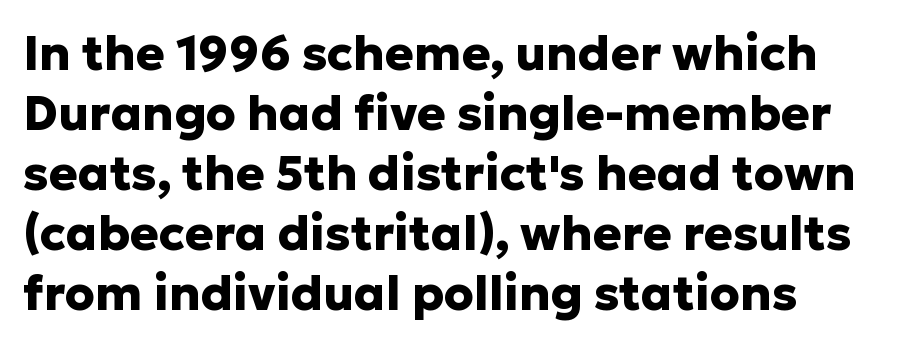
{"serif": "no", "italic": "no", "bold": "yes", "weight": "heavy", "width": "normal", "stroke_contrast": "low", "x_height": "medium", "monospaced": "no", "underline": "no", "align": "left", "line_spacing": "normal", "line_spacing_ratio": 1.25, "letter_spacing": "normal", "letter_spacing_em": 0.0, "glyph_px": 48}
